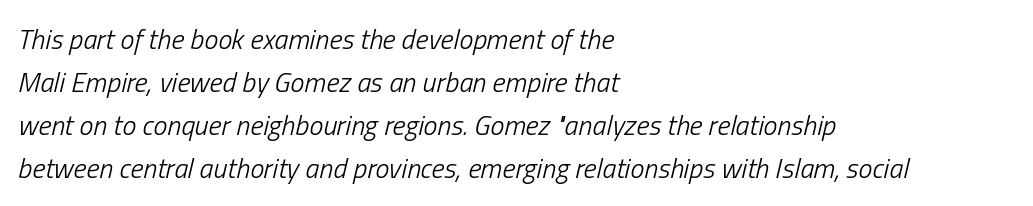
{"italic": "yes", "lean": "right", "slant_degrees": 13, "bold": "no", "weight": "light", "width": "condensed", "stroke_contrast": "low", "x_height": "medium", "monospaced": "no", "underline": "no", "align": "left", "line_spacing": "normal", "line_spacing_ratio": 1.53, "letter_spacing": "normal", "letter_spacing_em": 0.0, "glyph_px": 28}
